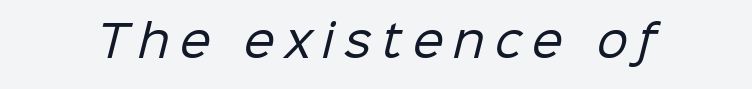
The tracking jumps out immediately: characters are airy and widely separated. This sample has the flowing, uneven cadence of proportional lettering. Descenders are the only things crossing below the line. The type family on display is of the sans-serif kind. This is not heavy type; no bold has been used.
